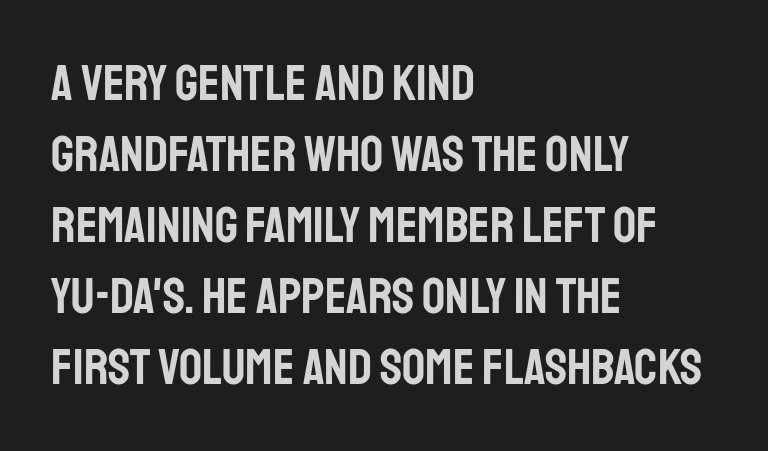
{"serif": "no", "italic": "no", "width": "condensed", "stroke_contrast": "low", "x_height": "large", "monospaced": "no", "underline": "no", "align": "left", "line_spacing": "normal", "line_spacing_ratio": 1.39, "letter_spacing": "normal", "letter_spacing_em": 0.0, "glyph_px": 51}
